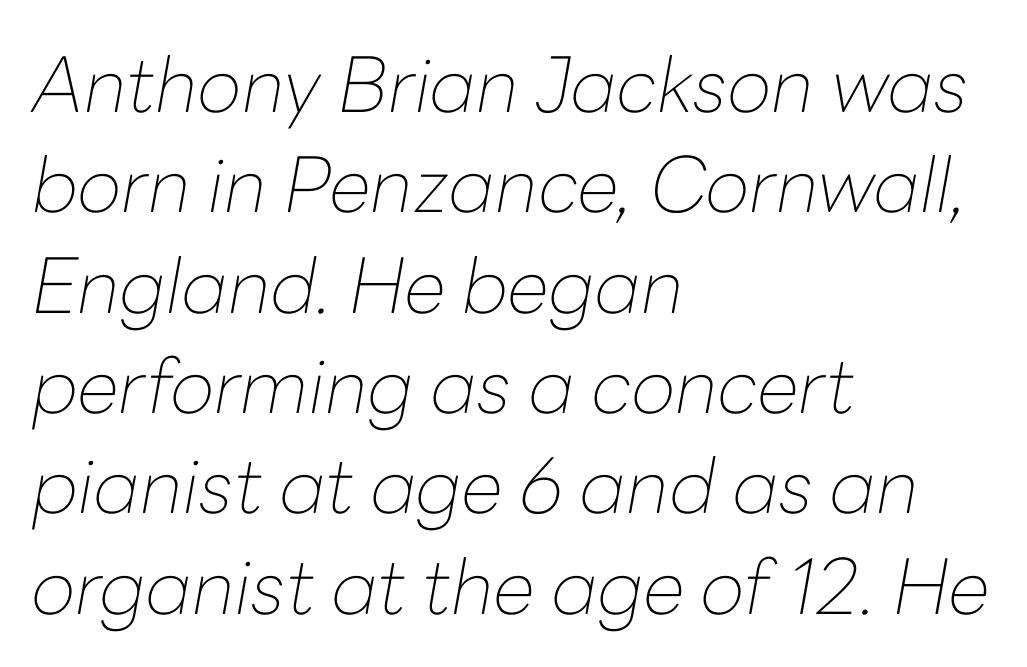
Q: Is the text bold? A: No.
Q: Is the text italic (slanted)? A: Yes, it leans right by about 10 degrees.
Q: Is the text underlined? A: No.
Q: How is the paragraph aligned? A: Left-aligned.
Q: Is the spacing between letters normal or unusually wide? A: Normal.
Q: Is the spacing between lines tight, normal or loose? A: Normal.
Q: Width (condensed, normal, or wide)? A: Normal.
Q: Stroke contrast? A: Low.
Q: x-height? A: Medium.
Q: Monospaced? A: No.
